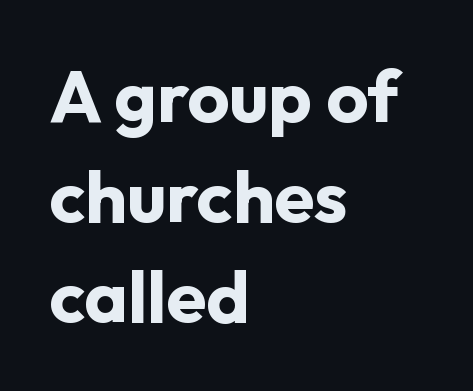
The image shows 73 px bold sans-serif type, upright; set left-aligned, normal line spacing (1.37x), normal letter spacing, not underlined; low stroke contrast and a medium x-height.
